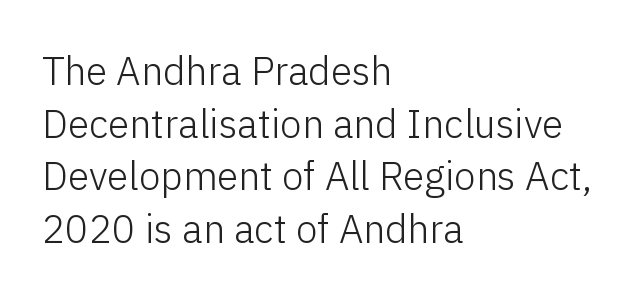
Q: Is the text bold? A: No.
Q: Is the text italic (slanted)? A: No, it is upright.
Q: Is the typeface a serif or a sans-serif typeface? A: Sans-serif.
Q: Is the text underlined? A: No.
Q: How is the paragraph aligned? A: Left-aligned.
Q: Is the spacing between letters normal or unusually wide? A: Normal.
Q: Is the spacing between lines tight, normal or loose? A: Normal.
Q: Width (condensed, normal, or wide)? A: Normal.
Q: Stroke contrast? A: Low.
Q: x-height? A: Medium.
Q: Monospaced? A: No.
